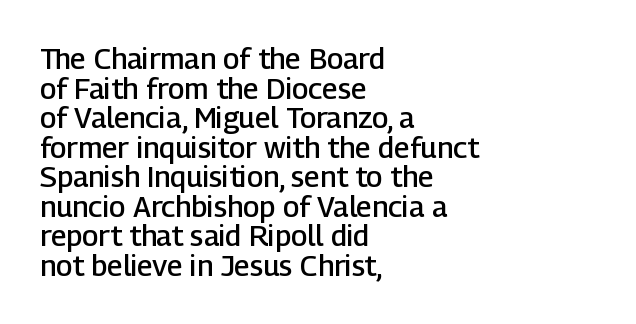
Q: Is the text bold? A: Semi-bold.
Q: Is the text italic (slanted)? A: No, it is upright.
Q: Is the typeface a serif or a sans-serif typeface? A: Sans-serif.
Q: Is the text underlined? A: No.
Q: How is the paragraph aligned? A: Left-aligned.
Q: Is the spacing between letters normal or unusually wide? A: Normal.
Q: Is the spacing between lines tight, normal or loose? A: Tight.
Q: Width (condensed, normal, or wide)? A: Normal.
Q: Stroke contrast? A: Low.
Q: x-height? A: Medium.
Q: Monospaced? A: No.
